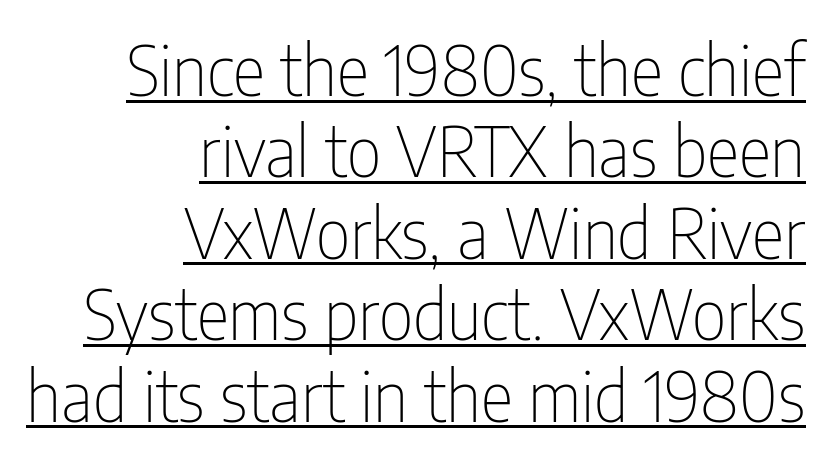
Looks like regular typesetting: each glyph gets only the width it needs. Stems and bowls with no extra thickness — not bold. Compared with a flush-left layout, this one pins lines to the opposite, right side. Here the glyphs are tracked normally, forming tight word shapes. The sample's only ornament is a line tracing under the words.
